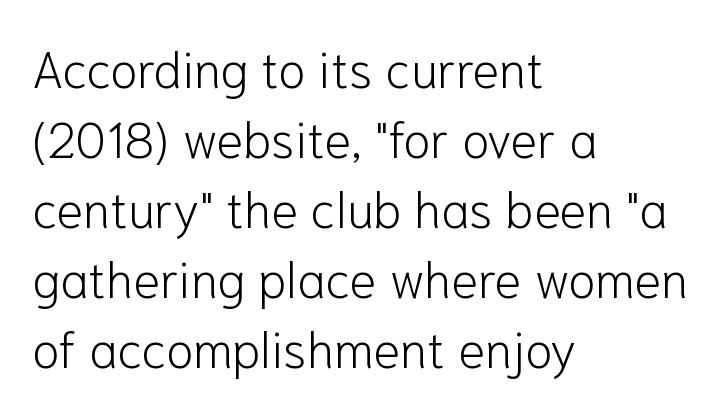
{"serif": "no", "italic": "no", "bold": "no", "weight": "light", "width": "normal", "stroke_contrast": "low", "x_height": "medium", "monospaced": "no", "underline": "no", "align": "left", "line_spacing": "normal", "line_spacing_ratio": 1.4, "letter_spacing": "normal", "letter_spacing_em": 0.0, "glyph_px": 50}
